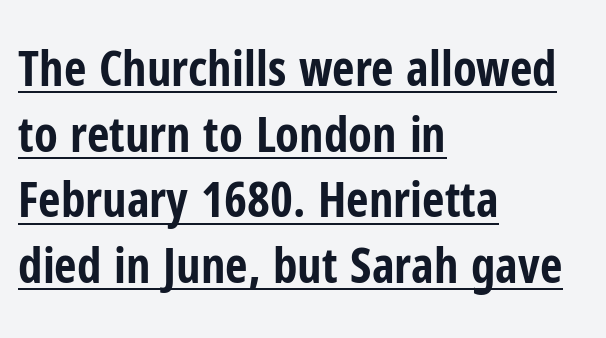
The image shows 49 px bold, condensed sans-serif type, upright; set left-aligned, normal line spacing (1.34x), normal letter spacing, underlined; low stroke contrast and a medium x-height.
